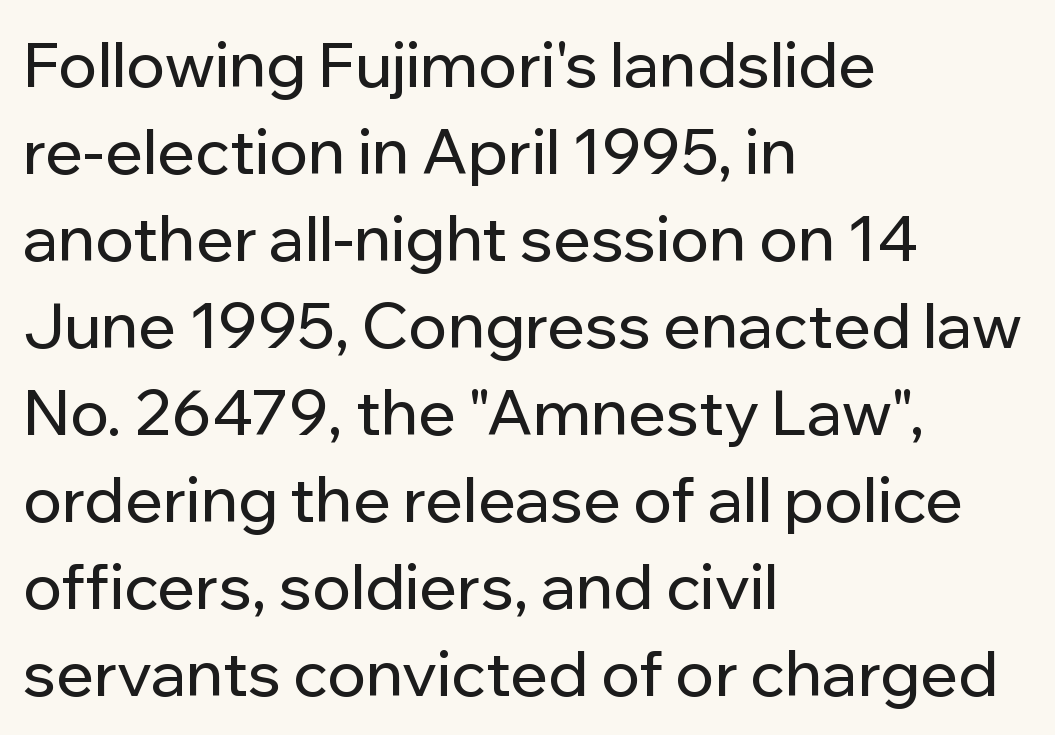
The image shows 63 px sans-serif type, upright; set left-aligned, normal line spacing (1.38x), normal letter spacing, not underlined; low stroke contrast and a medium x-height.
